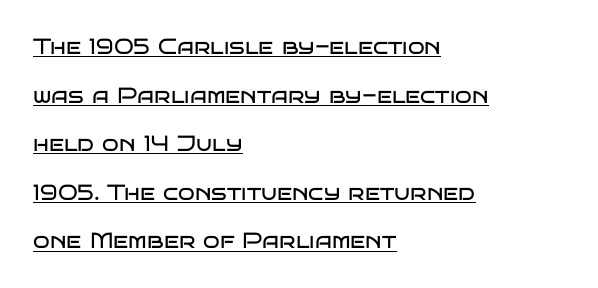
The image shows 22 px text type, upright; set left-aligned, loose line spacing (2.21x), normal letter spacing, underlined.
